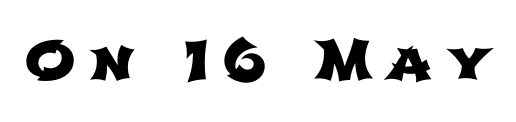
The font family rendered here belongs to the sans-serif group. Words appear elongated and porous because spacing is wide. Descenders hang freely into open space. These lines are rendered in a variable-pitch font.
